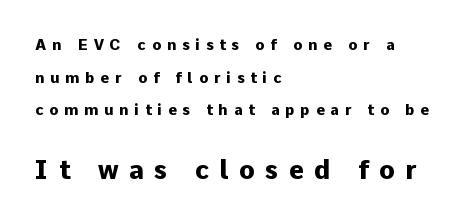
Q: Is the text bold? A: Yes.
Q: Is the text italic (slanted)? A: No, it is upright.
Q: Is the text underlined? A: No.
Q: How is the paragraph aligned? A: Left-aligned.
Q: Is the spacing between letters normal or unusually wide? A: Unusually wide.
Q: Is the spacing between lines tight, normal or loose? A: Loose.
Q: Which block of text is set in a larger size, the first (top) or the second (bottom)? A: The second (bottom) one.
